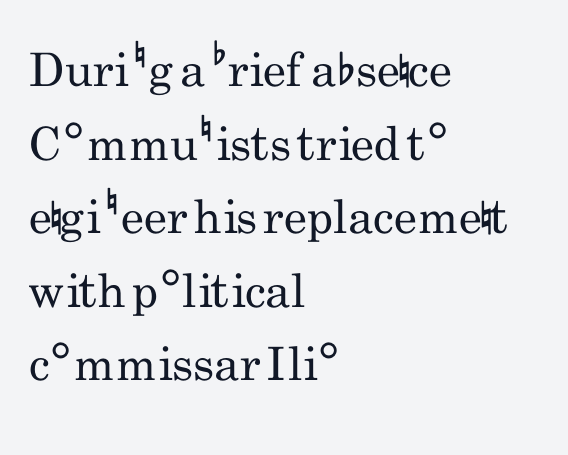
Regular leading. Beneath every word, the page is bare. No italicization has been applied; the sample stays upright. A typesetter would call this proportional, since set widths differ per character. The designer went with a sans here, leaving each stem footless. Weight: not bold — regular or lighter.
